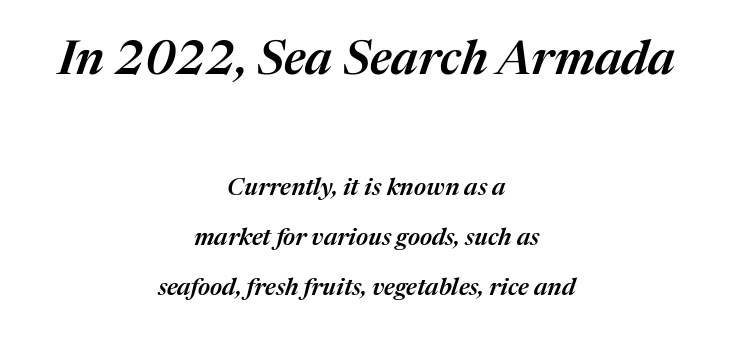
{"italic": "yes", "lean": "right", "slant_degrees": 17, "bold": "semi", "weight": "semibold", "width": "normal", "stroke_contrast": "medium", "x_height": "medium", "monospaced": "no", "underline": "no", "align": "center", "line_spacing": "loose", "line_spacing_ratio": 2.09, "letter_spacing": "normal", "letter_spacing_em": 0.0, "larger_block": "first", "size_ratio": 2.0, "glyph_px": 48}
